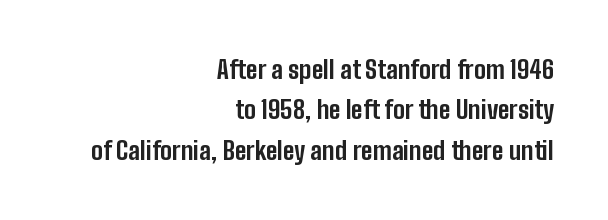
{"italic": "no", "bold": "yes", "underline": "no", "align": "right", "line_spacing": "normal", "line_spacing_ratio": 1.62, "letter_spacing": "normal", "letter_spacing_em": 0.0, "glyph_px": 25}
